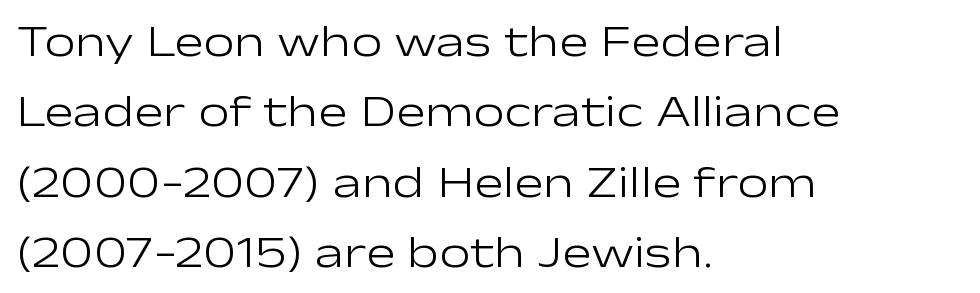
{"serif": "no", "italic": "no", "bold": "no", "weight": "light", "width": "wide", "stroke_contrast": "low", "x_height": "medium", "monospaced": "no", "underline": "no", "align": "left", "line_spacing": "normal", "line_spacing_ratio": 1.6, "letter_spacing": "normal", "letter_spacing_em": 0.0, "glyph_px": 44}
